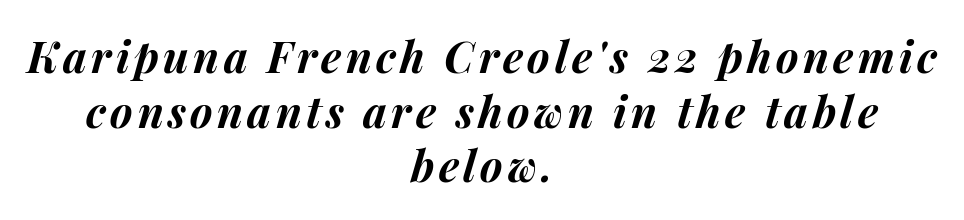
The space beneath each line is pristine and unruled. Rows of type keep a routine distance in the vertical direction. The passage shown is typed in a proportional face where columns would drift. You'd pick this weight for a headline — it's a proper bold. Observe the lean: these are italic letterforms. If you folded the block vertically in half, each line would mirror itself in length.
